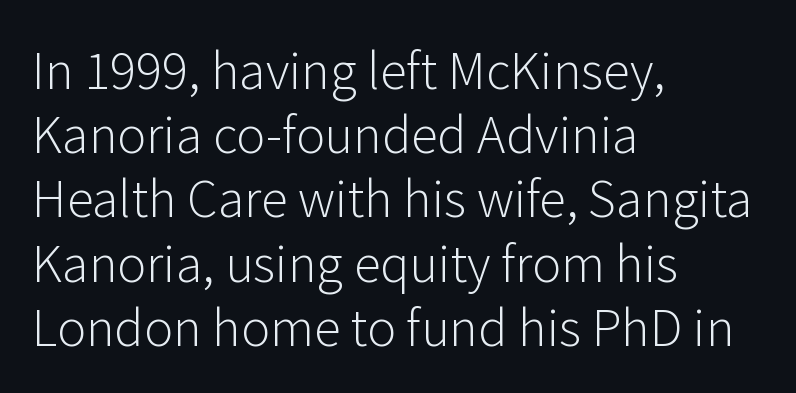
Stroke terminals: plain, sans-serif. Designer's note — italics off, roman on. Heft: none added — not bold. A typesetter would call this proportional, since set widths differ per character. The compositor pushed each line to the left boundary.
